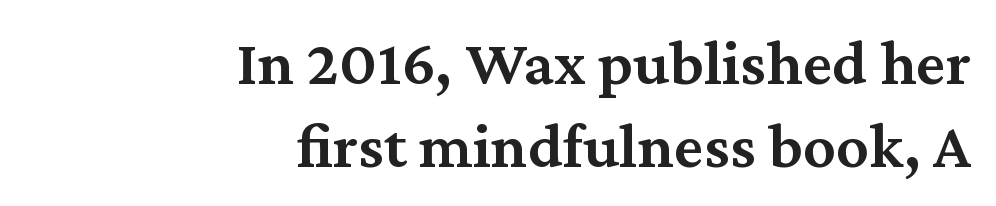
Looks like regular typesetting: each glyph gets only the width it needs. The letterforms sit shoulder to shoulder at normal distance. Whoever set this chose a conventional vertical rhythm. The lines in this sample share a right terminus and differ only in where they begin. Has an underline been added? It has not.
